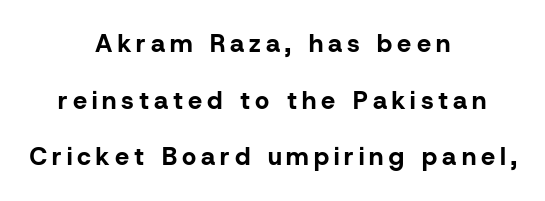
Q: Is the text bold? A: Yes.
Q: Is the text italic (slanted)? A: No, it is upright.
Q: Is the text underlined? A: No.
Q: How is the paragraph aligned? A: Centered.
Q: Is the spacing between letters normal or unusually wide? A: Unusually wide.
Q: Is the spacing between lines tight, normal or loose? A: Loose.
